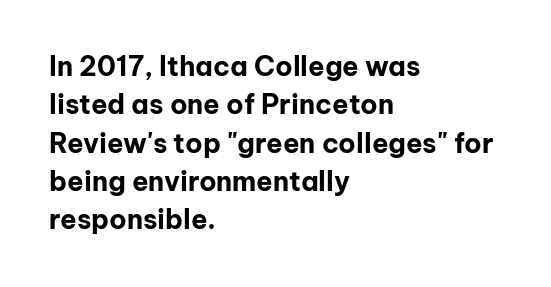
Q: Is the text bold? A: Yes.
Q: Is the text italic (slanted)? A: No, it is upright.
Q: Is the text underlined? A: No.
Q: How is the paragraph aligned? A: Left-aligned.
Q: Is the spacing between letters normal or unusually wide? A: Normal.
Q: Is the spacing between lines tight, normal or loose? A: Normal.
